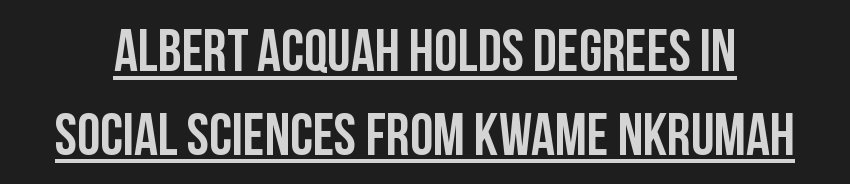
The passage shown is typed in a proportional face where columns would drift. Note: no serifs on the glyphs. The letters stand straight up with perfectly vertical stems. You'd pick this weight for a headline — it's a proper bold. The block of text has a typical density, with ordinary space between rows.
